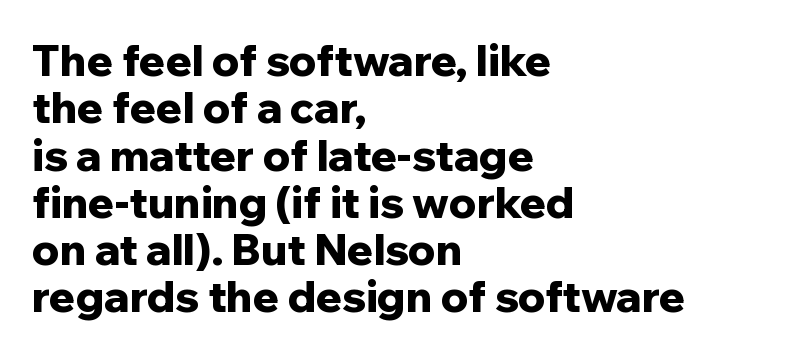
The image shows 43 px bold sans-serif type, upright; set left-aligned, tight line spacing (1.1x), normal letter spacing, not underlined; low stroke contrast and a medium x-height.
